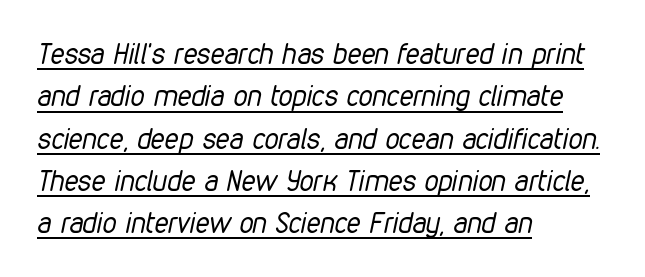
Q: Is the text bold? A: No.
Q: Is the text italic (slanted)? A: Yes, it leans right by about 12 degrees.
Q: Is the text underlined? A: Yes.
Q: How is the paragraph aligned? A: Left-aligned.
Q: Is the spacing between letters normal or unusually wide? A: Normal.
Q: Is the spacing between lines tight, normal or loose? A: Normal.
Q: Width (condensed, normal, or wide)? A: Condensed.
Q: Stroke contrast? A: Low.
Q: x-height? A: Medium.
Q: Monospaced? A: No.
